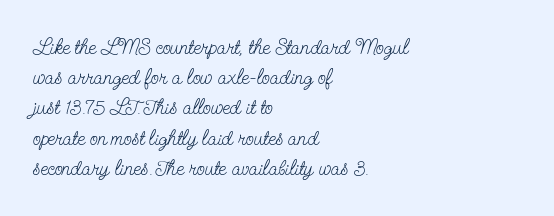
Regarding leading, the lines here are spaced in the standard way. Underline: absent. A classic flush-left, rag-right setting is used for this passage.
